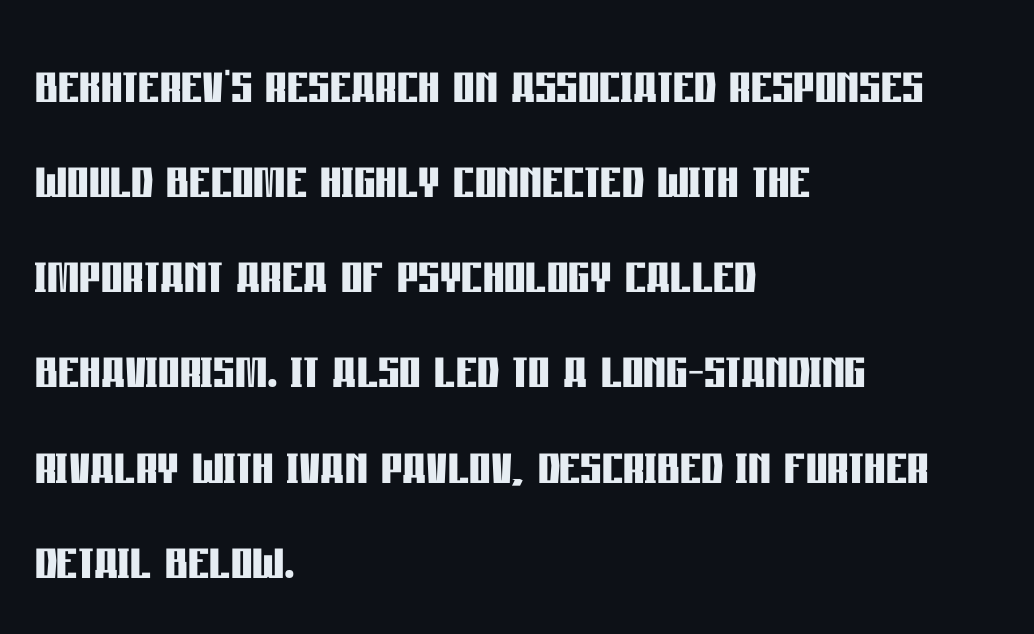
{"serif": "no", "italic": "no", "bold": "yes", "weight": "semibold", "width": "condensed", "stroke_contrast": "low", "x_height": "large", "monospaced": "no", "underline": "no", "align": "left", "line_spacing": "normal", "line_spacing_ratio": 1.42, "letter_spacing": "normal", "letter_spacing_em": 0.0, "glyph_px": 67}
